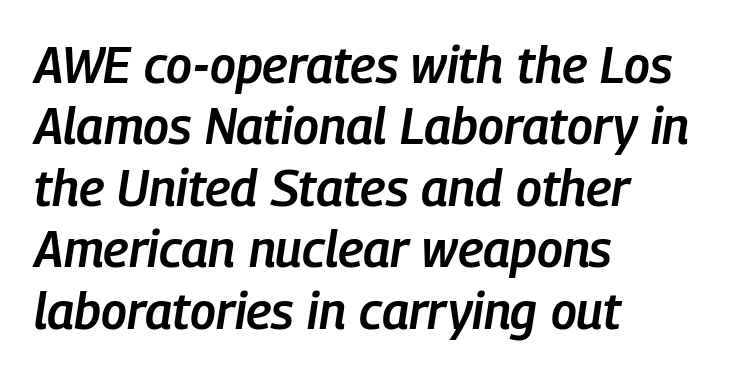
{"italic": "yes", "lean": "right", "slant_degrees": 9, "bold": "semi", "weight": "semibold", "width": "condensed", "stroke_contrast": "low", "x_height": "medium", "monospaced": "no", "underline": "no", "align": "left", "line_spacing_ratio": 1.23, "letter_spacing": "normal", "letter_spacing_em": 0.0, "glyph_px": 50}
